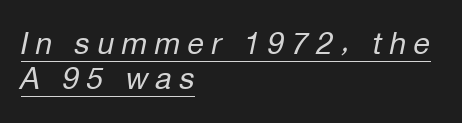
Reading down the block, your eye returns to a fixed left position each line. This rendering widens character spacing well past its baseline value. Varying glyph widths throughout — classic text-font behaviour. The typeface has the unassuming heft of standard copy or less. The words here are underlined.
